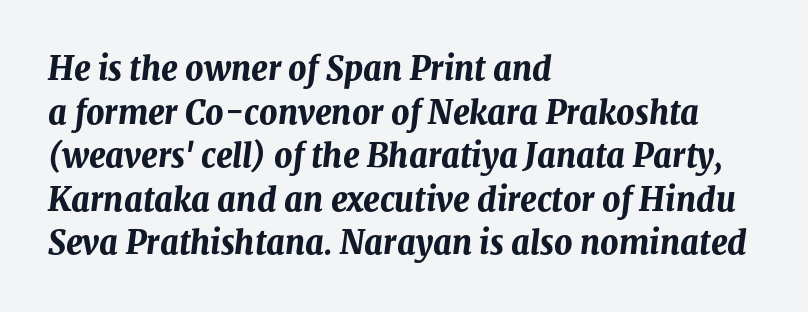
{"italic": "yes", "lean": "right", "slant_degrees": 8, "bold": "yes", "weight": "bold", "width": "normal", "stroke_contrast": "medium", "x_height": "medium", "monospaced": "no", "underline": "no", "align": "left", "line_spacing": "normal", "line_spacing_ratio": 1.36, "letter_spacing": "normal", "letter_spacing_em": 0.0, "glyph_px": 32}
